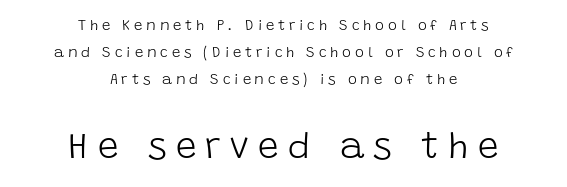
Q: Is the text bold? A: No.
Q: Is the text italic (slanted)? A: No, it is upright.
Q: Is the typeface a serif or a sans-serif typeface? A: Sans-serif.
Q: Is the text underlined? A: No.
Q: How is the paragraph aligned? A: Centered.
Q: Is the spacing between letters normal or unusually wide? A: Unusually wide.
Q: Which block of text is set in a larger size, the first (top) or the second (bottom)? A: The second (bottom) one.
Q: Width (condensed, normal, or wide)? A: Normal.
Q: Stroke contrast? A: Low.
Q: x-height? A: Large.
Q: Monospaced? A: No.
